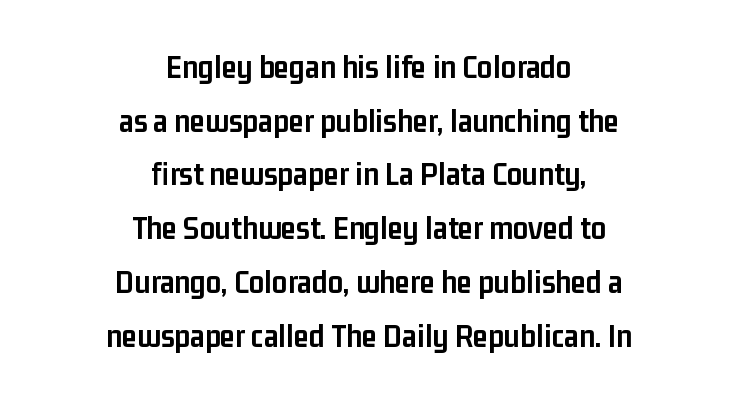
Leftover space on each line is divided equally before and after the words. Strokes here are thick enough to call this a true bold. The space between consecutive lines is moderate. Look at the tracking — it's just the regular setting, nothing added. Each letter keeps its own natural width here, so spacing adapts to shape. A roman cut, with each character standing at attention.
